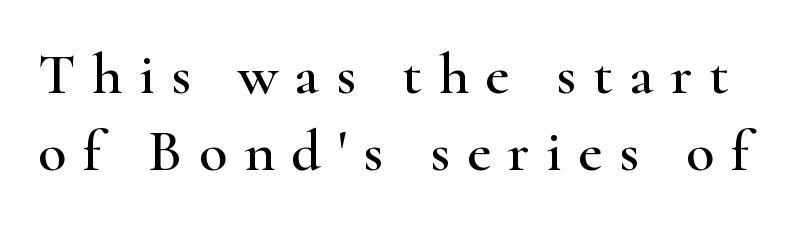
The image shows 59 px wide serif type, upright; set normal line spacing (1.31x), unusually wide letter spacing (+0.28 em), not underlined; high stroke contrast and a small x-height.
